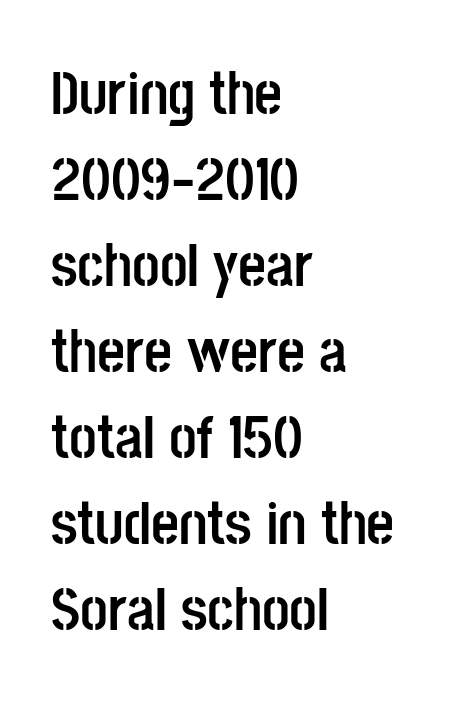
Q: Is the text bold? A: Yes.
Q: Is the text italic (slanted)? A: No, it is upright.
Q: Is the typeface a serif or a sans-serif typeface? A: Sans-serif.
Q: Is the text underlined? A: No.
Q: How is the paragraph aligned? A: Left-aligned.
Q: Is the spacing between letters normal or unusually wide? A: Normal.
Q: Is the spacing between lines tight, normal or loose? A: Normal.
Q: Width (condensed, normal, or wide)? A: Condensed.
Q: Stroke contrast? A: Low.
Q: x-height? A: Large.
Q: Monospaced? A: No.
